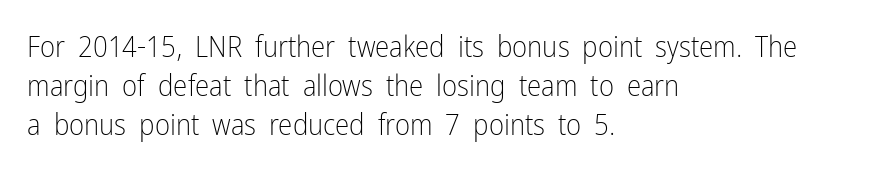
Q: Is the text bold? A: No.
Q: Is the text italic (slanted)? A: No, it is upright.
Q: Is the typeface a serif or a sans-serif typeface? A: Sans-serif.
Q: Is the text underlined? A: No.
Q: How is the paragraph aligned? A: Left-aligned.
Q: Is the spacing between letters normal or unusually wide? A: Normal.
Q: Is the spacing between lines tight, normal or loose? A: Normal.
Q: Width (condensed, normal, or wide)? A: Condensed.
Q: Stroke contrast? A: Low.
Q: x-height? A: Medium.
Q: Monospaced? A: No.
